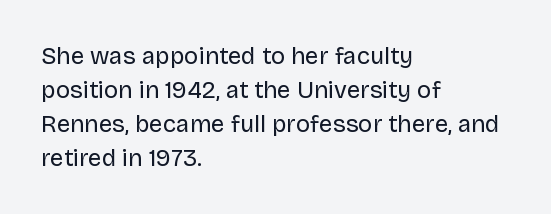
The image shows 24 px text type, upright; set left-aligned, normal line spacing (1.41x), normal letter spacing, not underlined.
